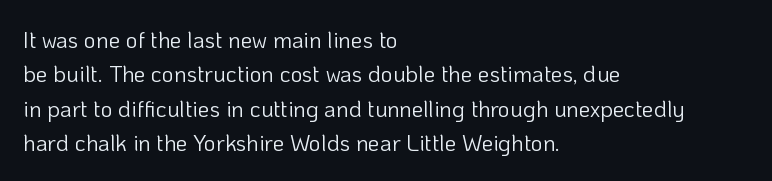
Observe the ordinary spacing: letters are neighbours, not strangers. Only glyphs here, with clear space below each row. Honestly, the row spacing looks completely unremarkable. No letter is thick-stroked: the sample isn't bold.
